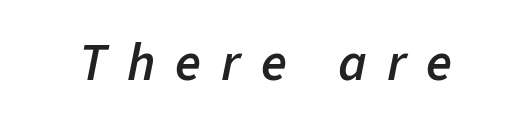
The image shows 53 px semibold type, italic (leaning right); set unusually wide letter spacing (+0.38 em), not underlined; low stroke contrast and a medium x-height.
